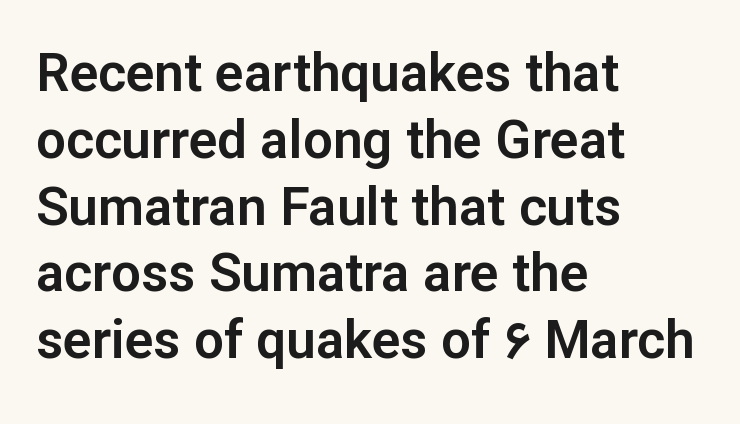
The image shows 53 px sans-serif type, upright; set left-aligned, normal line spacing (1.26x), normal letter spacing, not underlined; low stroke contrast and a medium x-height.
